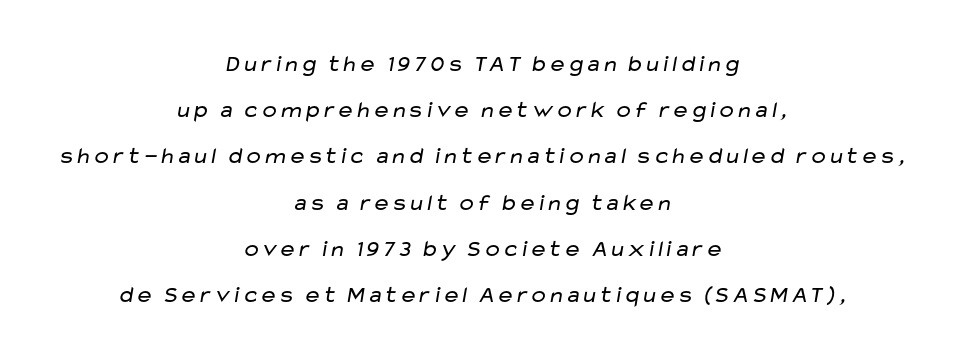
{"bold": "no", "underline": "no", "align": "center", "line_spacing": "loose", "line_spacing_ratio": 2.01, "letter_spacing": "normal", "letter_spacing_em": 0.0, "glyph_px": 23}
